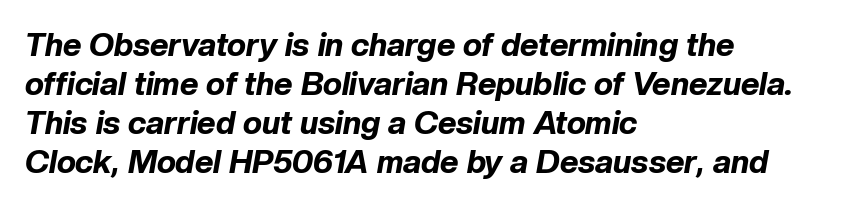
This sample has the flowing, uneven cadence of proportional lettering. Is the block centered? No — it sits flush against the left margin. When letters slant like this, we call the style italic. The space beneath each line is pristine and unruled. Strokes here are thick enough to call this a true bold.
